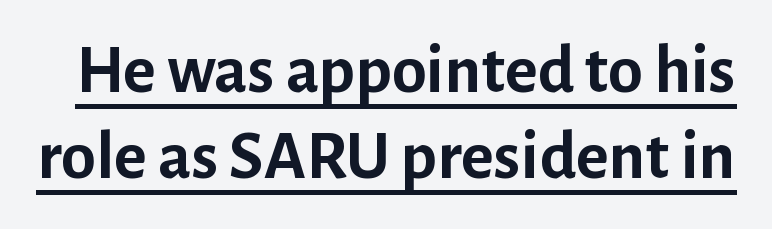
Q: Is the text bold? A: Yes.
Q: Is the text italic (slanted)? A: No, it is upright.
Q: Is the typeface a serif or a sans-serif typeface? A: Sans-serif.
Q: Is the text underlined? A: Yes.
Q: Is the spacing between letters normal or unusually wide? A: Normal.
Q: Width (condensed, normal, or wide)? A: Normal.
Q: Stroke contrast? A: Low.
Q: x-height? A: Medium.
Q: Monospaced? A: No.
